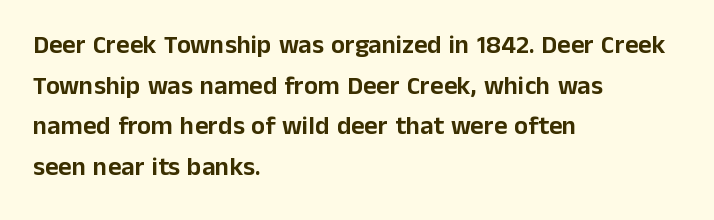
Q: Is the text italic (slanted)? A: No, it is upright.
Q: Is the text underlined? A: No.
Q: How is the paragraph aligned? A: Left-aligned.
Q: Is the spacing between letters normal or unusually wide? A: Normal.
Q: Is the spacing between lines tight, normal or loose? A: Normal.
